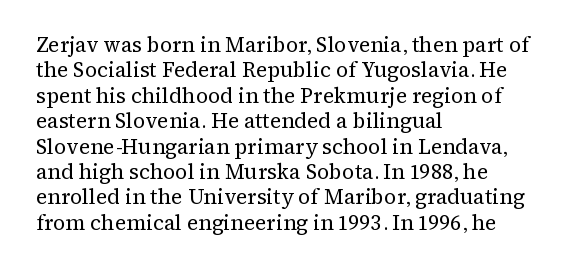
{"italic": "no", "bold": "no", "underline": "no", "align": "left", "line_spacing_ratio": 1.21, "letter_spacing": "normal", "letter_spacing_em": 0.0, "glyph_px": 21}
